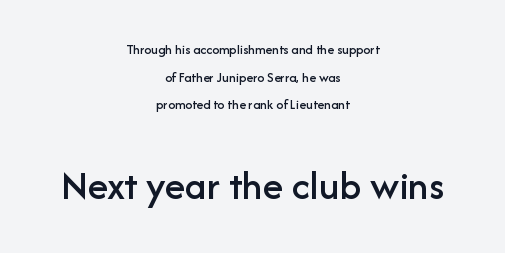
{"serif": "no", "italic": "no", "width": "normal", "stroke_contrast": "low", "x_height": "medium", "monospaced": "no", "underline": "no", "align": "center", "line_spacing": "loose", "line_spacing_ratio": 1.98, "letter_spacing": "normal", "letter_spacing_em": 0.0, "larger_block": "second", "size_ratio": 3.0, "glyph_px": 42}
